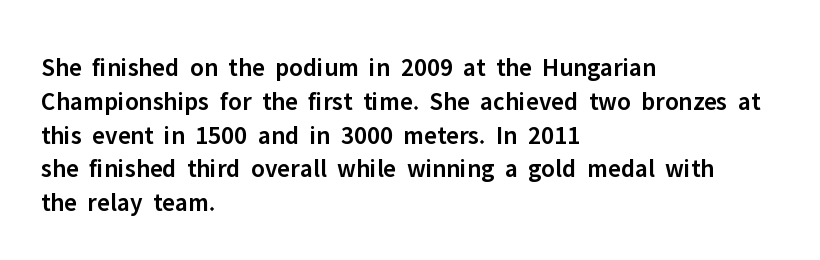
{"italic": "no", "bold": "semi", "underline": "no", "align": "left", "line_spacing": "normal", "line_spacing_ratio": 1.3, "letter_spacing": "normal", "letter_spacing_em": 0.0, "glyph_px": 26}
